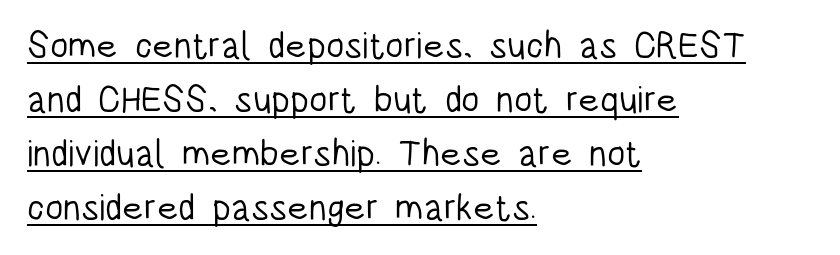
The image shows 37 px light, condensed sans-serif type, upright; set left-aligned, normal line spacing (1.46x), normal letter spacing, underlined; low stroke contrast and a large x-height.
